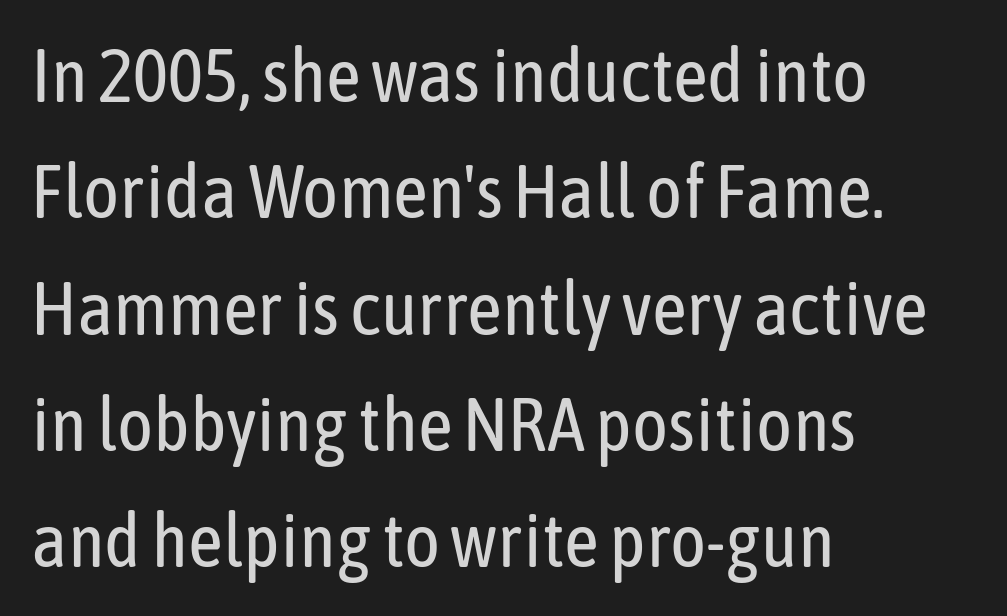
You can tell from the bare stems that sans-serif type was used. Unlike italic type, these characters show no tilt at all. Is this a fixed-width face? No — the glyphs have proportional, varying widths. The weight tops out at a normal text grade. Default kerning and tracking; the words read as compact shapes.
